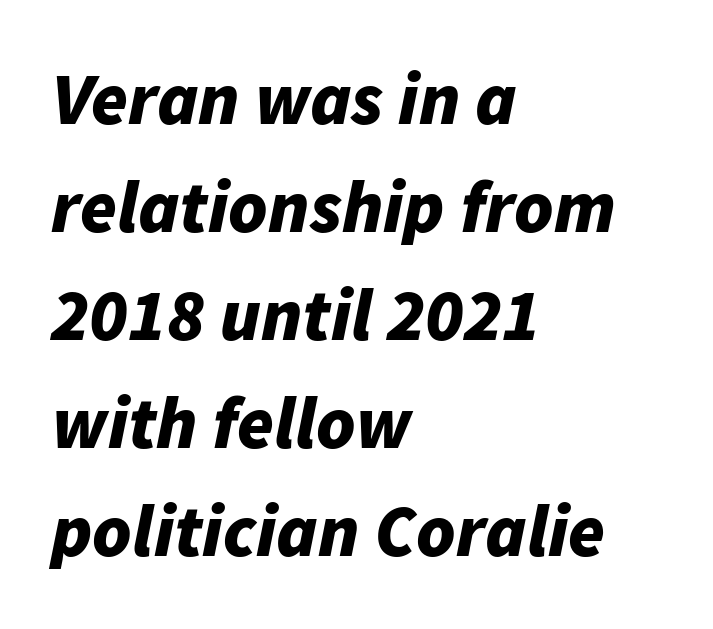
The face used here is rendered with its standard letterfit. Quick note: italic. Bold? Absolutely — the strokes are thick and heavy. Each new line begins a customary step beneath the previous one. Is the block centered? No — it sits flush against the left margin. Descender tails drop into unmarked territory.
